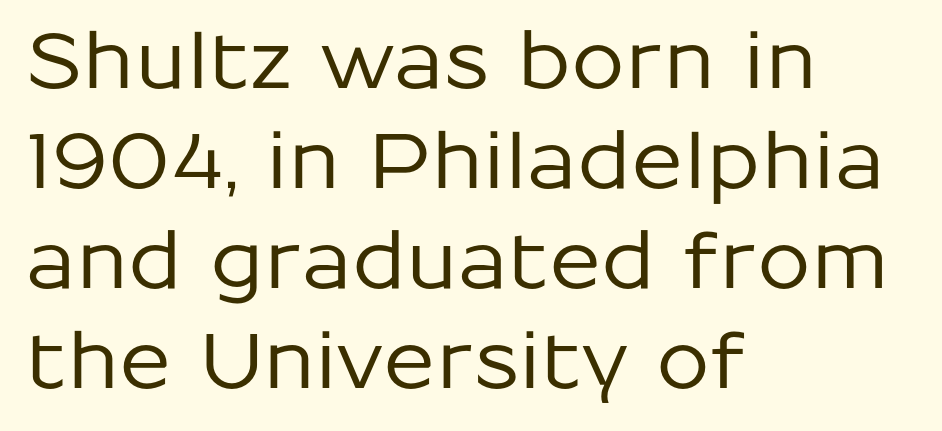
Reading down the block, your eye returns to a fixed left position each line. The rows are spaced the way most documents space them. Between one letter and the next there's only the usual sliver of space. Descenders hang freely into open space. Here the designer chose a conventional face with non-uniform glyph widths.
